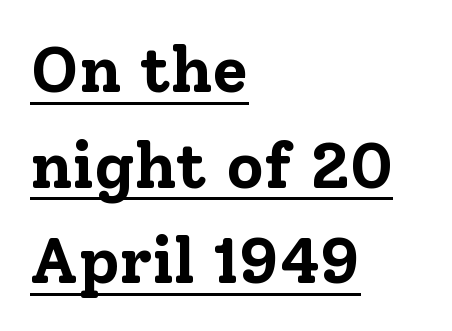
The image shows 65 px bold serif type, upright; set left-aligned, normal line spacing (1.47x), normal letter spacing, underlined; low stroke contrast and a medium x-height.
